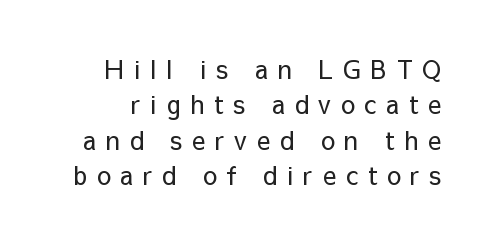
{"italic": "no", "bold": "no", "underline": "no", "line_spacing": "normal", "line_spacing_ratio": 1.42, "letter_spacing": "wide", "letter_spacing_em": 0.39, "glyph_px": 25}
